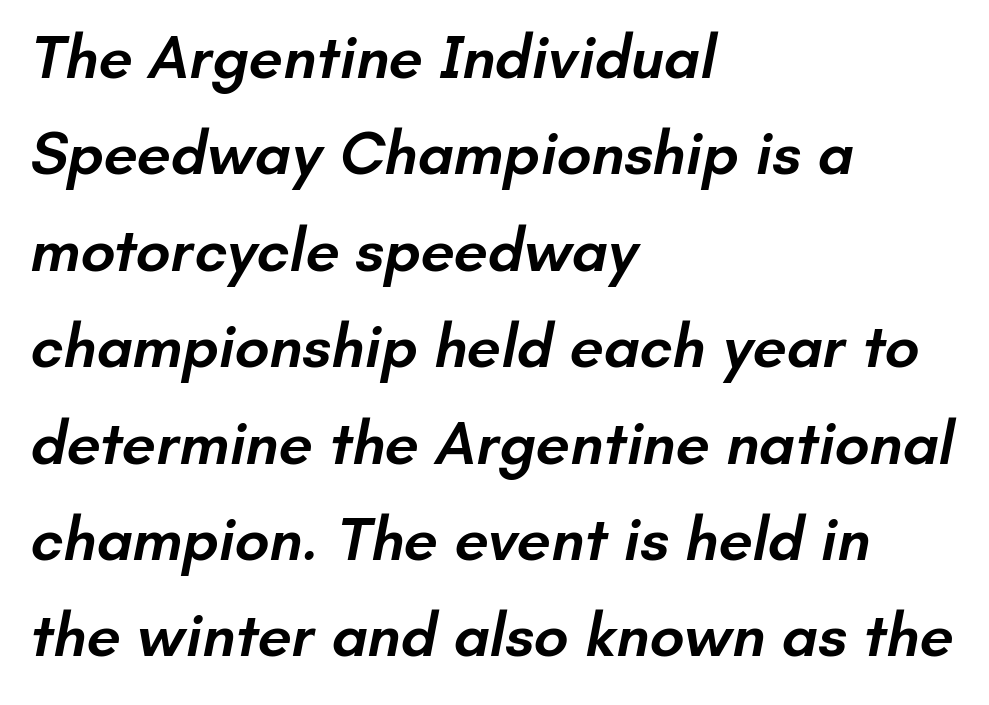
The image shows 61 px semibold sans-serif type; set left-aligned, normal line spacing (1.58x), normal letter spacing, not underlined; low stroke contrast and a small x-height.
